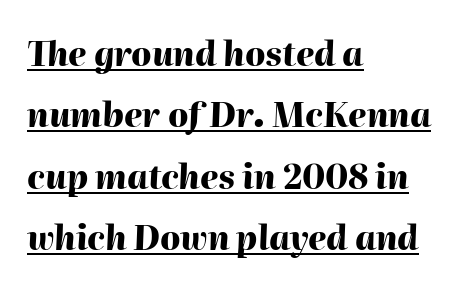
The image shows 33 px heavy type, italic (leaning right); set left-aligned, line spacing 1.86x, normal letter spacing, underlined; high stroke contrast and a medium x-height.
